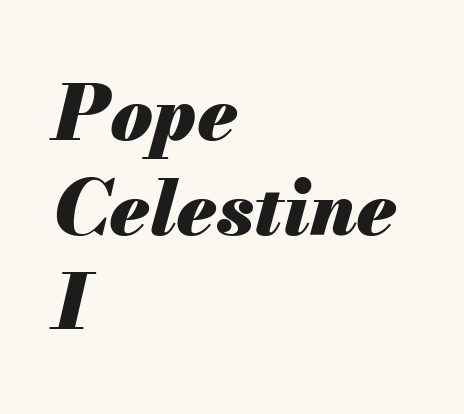
{"italic": "yes", "lean": "right", "slant_degrees": 13, "bold": "yes", "weight": "heavy", "width": "normal", "stroke_contrast": "medium", "x_height": "small", "monospaced": "no", "underline": "no", "align": "left", "line_spacing_ratio": 1.23, "letter_spacing": "normal", "letter_spacing_em": 0.0, "glyph_px": 77}
